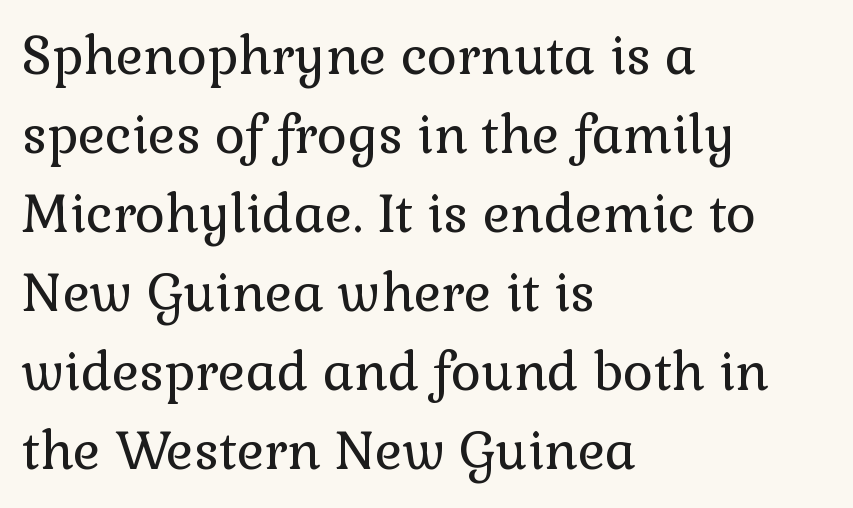
The image shows 52 px regular-weight serif type, upright; set left-aligned, normal line spacing (1.52x), normal letter spacing, not underlined; low stroke contrast and a medium x-height.
